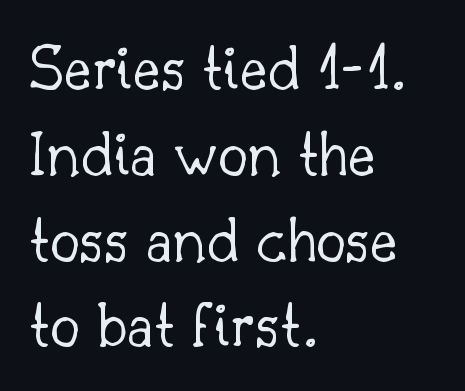
The image shows 67 px light type, upright; set left-aligned, normal line spacing (1.28x), normal letter spacing, not underlined; low stroke contrast and a small x-height.
